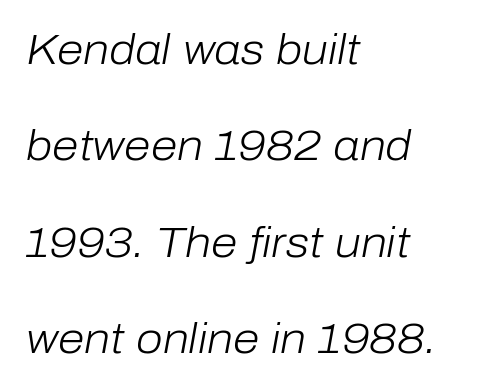
The image shows 43 px light type, italic (leaning right); set left-aligned, loose line spacing (2.24x), normal letter spacing, not underlined; low stroke contrast and a medium x-height.
